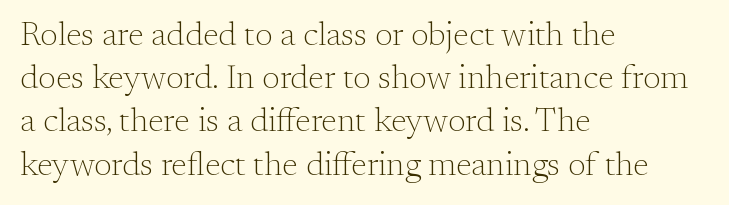
Posture: upright roman. This sample uses plain, unmodified letter spacing. Descenders are the only things crossing below the line. Horizontally, the lines are justified to the leading edge only. No heavy texture on the line: the type isn't bold. The face used here is proportionally spaced, like ordinary book or web type.
